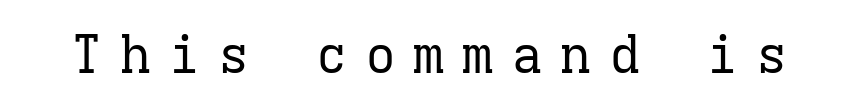
Q: Is the text bold? A: No.
Q: Is the text italic (slanted)? A: No, it is upright.
Q: Is the typeface a serif or a sans-serif typeface? A: Serif.
Q: Is the text underlined? A: No.
Q: Is the spacing between letters normal or unusually wide? A: Unusually wide.
Q: Width (condensed, normal, or wide)? A: Normal.
Q: Stroke contrast? A: Low.
Q: x-height? A: Medium.
Q: Monospaced? A: Yes.
